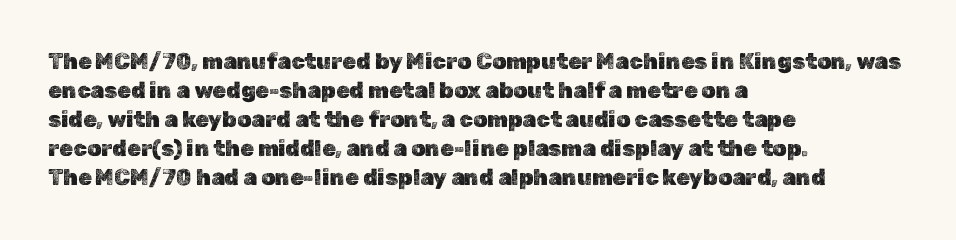
The image shows 22 px text type, upright; set left-aligned, normal line spacing (1.32x), normal letter spacing, not underlined.
